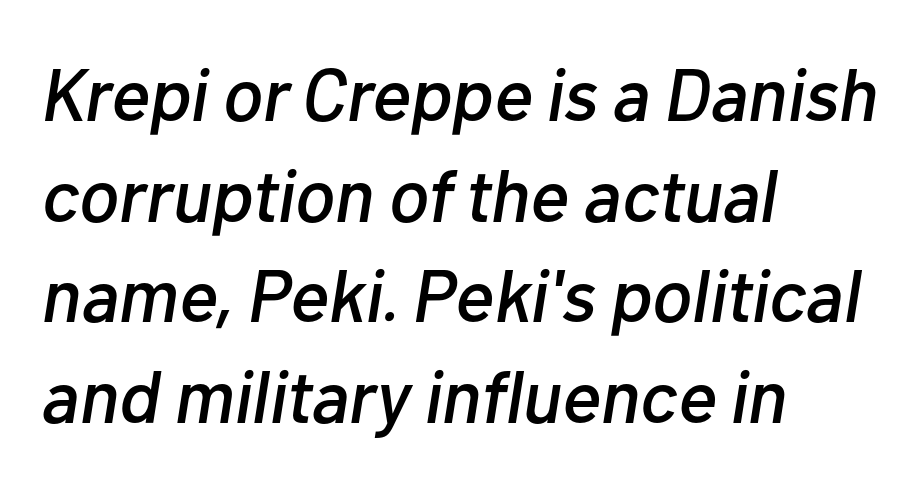
{"italic": "yes", "lean": "right", "slant_degrees": 10, "width": "normal", "stroke_contrast": "low", "x_height": "medium", "monospaced": "no", "underline": "no", "align": "left", "line_spacing": "normal", "line_spacing_ratio": 1.36, "letter_spacing": "normal", "letter_spacing_em": 0.0, "glyph_px": 74}
